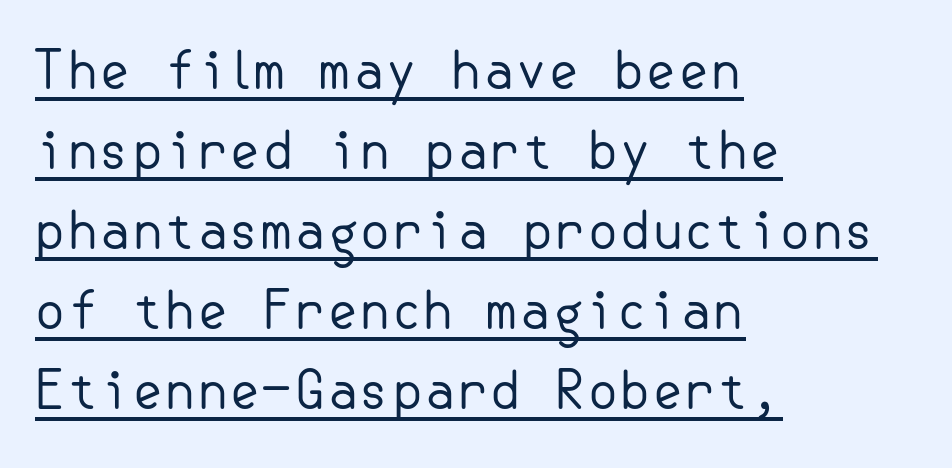
Regarding serifs, this sample does without them. Tracking here is standard; glyphs follow each other at the usual distance. Vertical spacing — default. The paragraph shown leans on its left margin. Is there an underline? Yes — a line sits under the letters. This sample uses an upright cut, with every glyph sitting square on the baseline.
